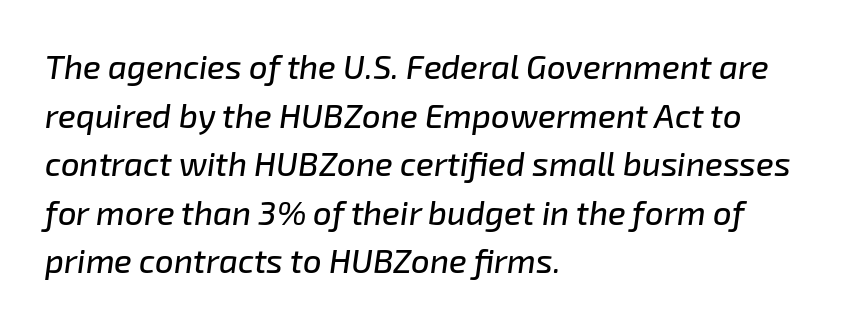
Q: Is the text italic (slanted)? A: Yes, it leans right by about 8 degrees.
Q: Is the text underlined? A: No.
Q: How is the paragraph aligned? A: Left-aligned.
Q: Is the spacing between letters normal or unusually wide? A: Normal.
Q: Is the spacing between lines tight, normal or loose? A: Normal.
Q: Width (condensed, normal, or wide)? A: Normal.
Q: Stroke contrast? A: Low.
Q: x-height? A: Medium.
Q: Monospaced? A: No.
